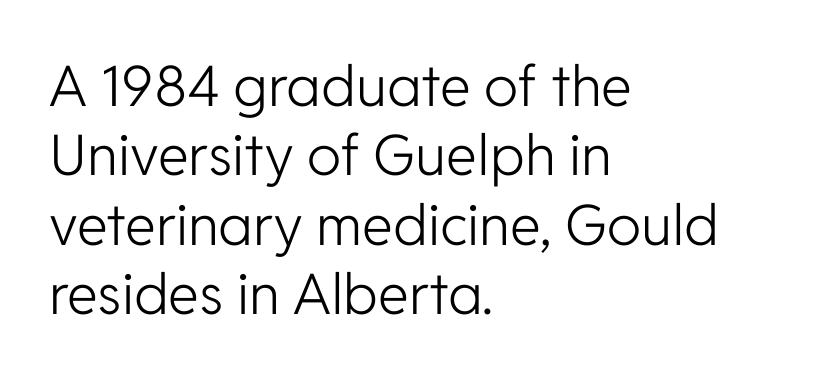
Q: Is the text bold? A: No.
Q: Is the text italic (slanted)? A: No, it is upright.
Q: Is the typeface a serif or a sans-serif typeface? A: Sans-serif.
Q: Is the text underlined? A: No.
Q: How is the paragraph aligned? A: Left-aligned.
Q: Is the spacing between letters normal or unusually wide? A: Normal.
Q: Width (condensed, normal, or wide)? A: Normal.
Q: Stroke contrast? A: Low.
Q: x-height? A: Medium.
Q: Monospaced? A: No.
